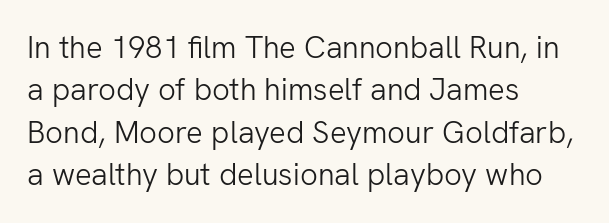
Q: Is the text bold? A: No.
Q: Is the text italic (slanted)? A: No, it is upright.
Q: Is the typeface a serif or a sans-serif typeface? A: Sans-serif.
Q: Is the text underlined? A: No.
Q: How is the paragraph aligned? A: Left-aligned.
Q: Is the spacing between letters normal or unusually wide? A: Normal.
Q: Is the spacing between lines tight, normal or loose? A: Normal.
Q: Width (condensed, normal, or wide)? A: Normal.
Q: Stroke contrast? A: Low.
Q: x-height? A: Medium.
Q: Monospaced? A: No.
